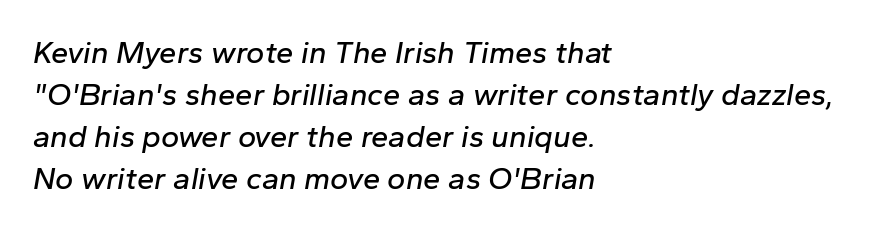
{"italic": "yes", "lean": "right", "slant_degrees": 10, "width": "normal", "stroke_contrast": "low", "x_height": "medium", "monospaced": "no", "underline": "no", "align": "left", "line_spacing": "normal", "line_spacing_ratio": 1.35, "letter_spacing": "normal", "letter_spacing_em": 0.0, "glyph_px": 31}
